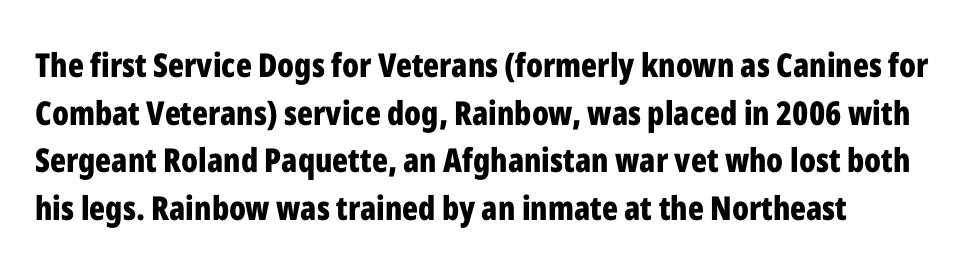
Where is the straight margin? On the left. The line texture is even and compact thanks to regular tracking. A normal amount of white space separates one row of letters from the next. Anything drawn beneath the words? Only blank space. Italic: no, the glyphs are upright roman. The rendering uses natural spacing where letterforms have individual widths.
